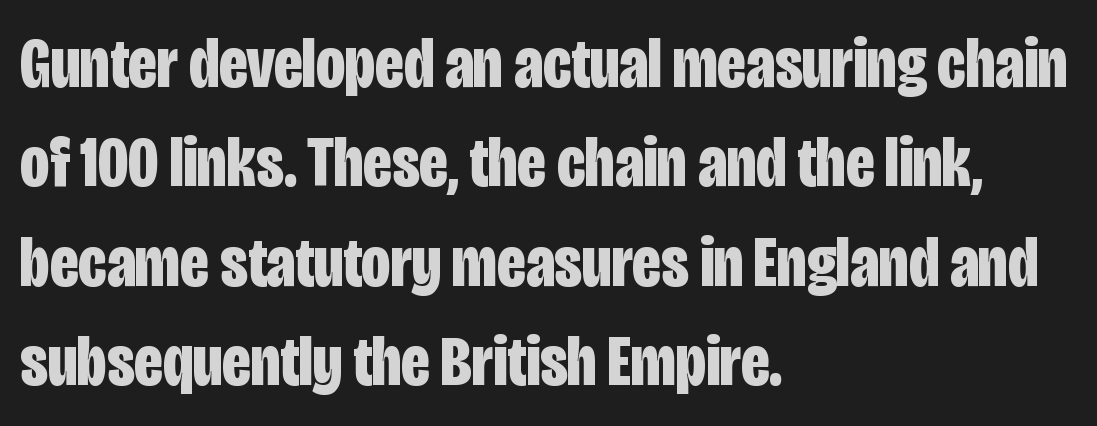
Q: Is the text bold? A: Yes.
Q: Is the text italic (slanted)? A: No, it is upright.
Q: Is the typeface a serif or a sans-serif typeface? A: Sans-serif.
Q: Is the text underlined? A: No.
Q: How is the paragraph aligned? A: Left-aligned.
Q: Is the spacing between letters normal or unusually wide? A: Normal.
Q: Is the spacing between lines tight, normal or loose? A: Normal.
Q: Width (condensed, normal, or wide)? A: Condensed.
Q: Stroke contrast? A: Low.
Q: x-height? A: Large.
Q: Monospaced? A: No.
